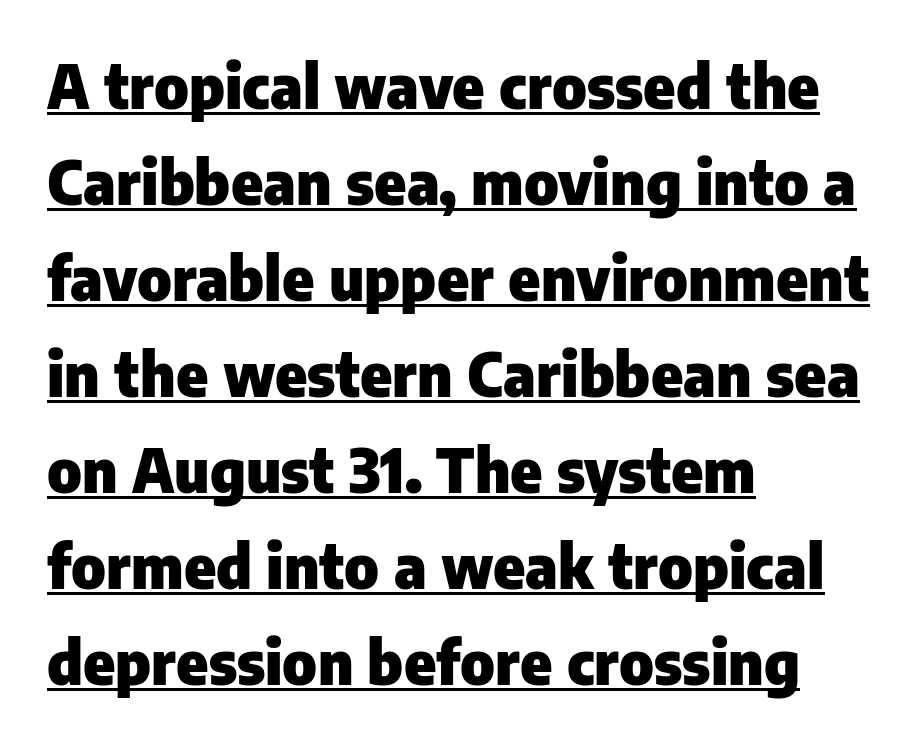
The space between consecutive lines is moderate. The specimen reads as upright at a glance. Underlined type. These lines carry a lot of weight — the face is fully bold. Which margin do the lines hug? The left one — the right edge is uneven. The letterforms sit shoulder to shoulder at normal distance.
